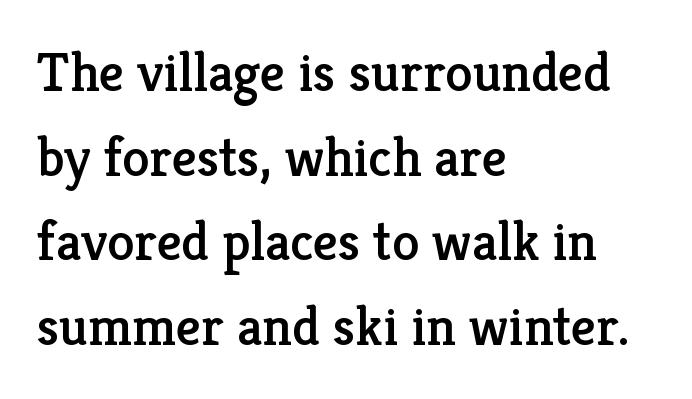
Q: Is the text italic (slanted)? A: No, it is upright.
Q: Is the typeface a serif or a sans-serif typeface? A: Serif.
Q: Is the text underlined? A: No.
Q: How is the paragraph aligned? A: Left-aligned.
Q: Is the spacing between letters normal or unusually wide? A: Normal.
Q: Is the spacing between lines tight, normal or loose? A: Normal.
Q: Width (condensed, normal, or wide)? A: Normal.
Q: Stroke contrast? A: Low.
Q: x-height? A: Medium.
Q: Monospaced? A: No.
